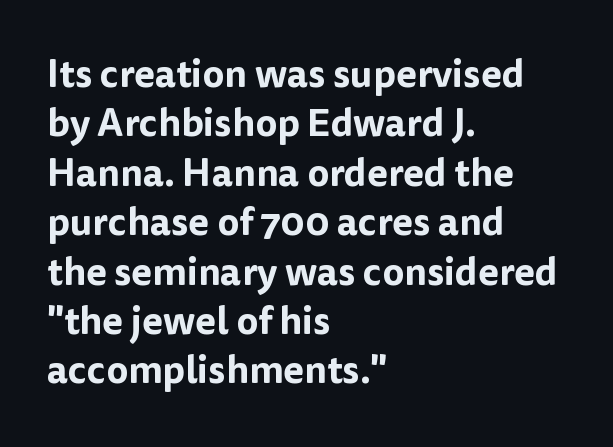
Lines of text with bare space underneath. Ordinary non-slanted type is in use. Is this a sans? Yes — the strokes have no serifs. Is this a fixed-width face? No — the glyphs have proportional, varying widths. The passage shown stacks its lines at a standard gap. Each word holds together tightly as a unit, with standard inter-letter gaps.
